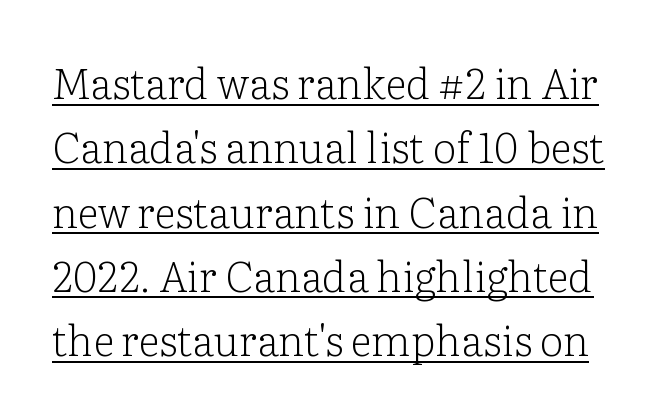
Q: Is the text bold? A: No.
Q: Is the text italic (slanted)? A: No, it is upright.
Q: Is the typeface a serif or a sans-serif typeface? A: Serif.
Q: Is the text underlined? A: Yes.
Q: Is the spacing between letters normal or unusually wide? A: Normal.
Q: Is the spacing between lines tight, normal or loose? A: Normal.
Q: Width (condensed, normal, or wide)? A: Normal.
Q: Stroke contrast? A: Low.
Q: x-height? A: Medium.
Q: Monospaced? A: No.
